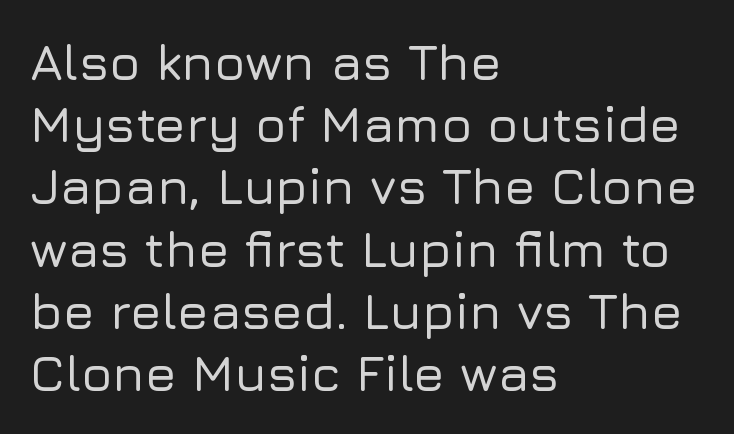
Any mark beneath the type? The region is blank. Standard letterfit; no display-style spreading of the glyphs. This sample has the flowing, uneven cadence of proportional lettering. The characters display no serif detailing; their extremities are plain. Leftover space on each line is placed entirely after the last word. Every stem runs plumb, perpendicular to the baseline.
